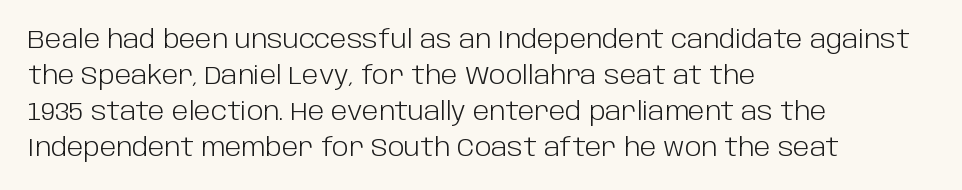
The image shows 25 px text type, upright; set left-aligned, normal line spacing (1.44x), normal letter spacing, not underlined.
